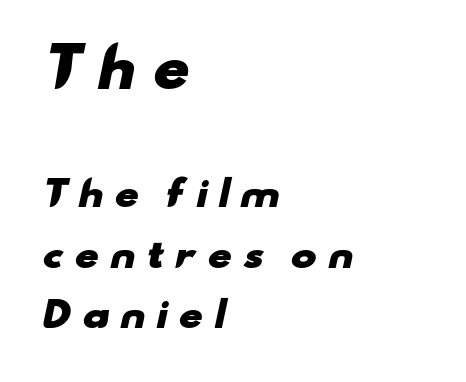
The image shows 53 px heavy, wide sans-serif type; set left-aligned, line spacing 1.74x, unusually wide letter spacing (+0.28 em), not underlined; the first (top) block is 1.51x larger; low stroke contrast and a small x-height.
